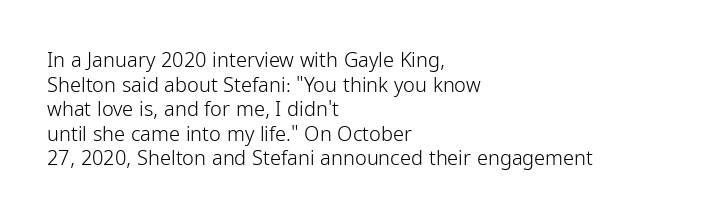
Casual observation: everything's shoved over to the left. This is not heavy type; no bold has been used. Italic? Not at all — the glyphs are vertical. The space beneath each line is pristine and unruled. No extra tracking has been applied to these lines.
